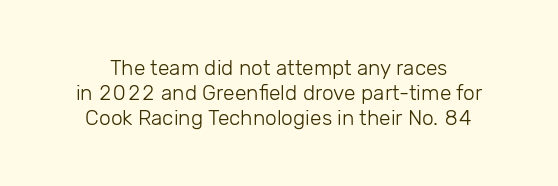
The font's upright variant was chosen for this text. Descenders are the only things crossing below the line. These lines keep a tight, regular rhythm from letter to letter. The passage shown is not bold in any degree.
